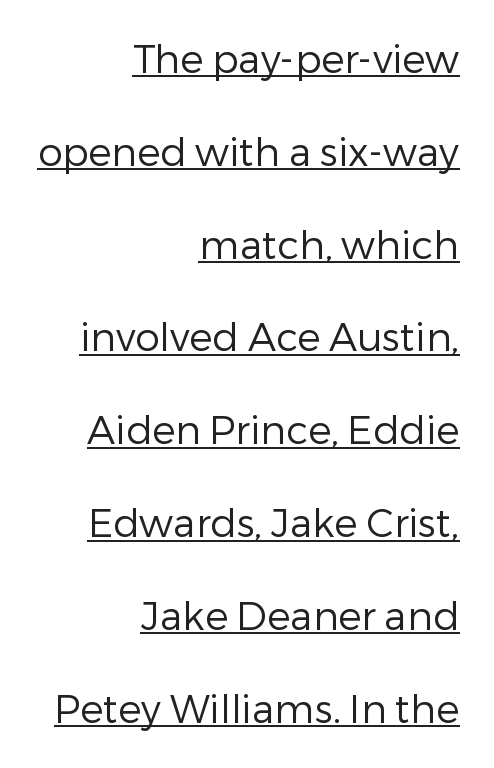
Q: Is the text bold? A: No.
Q: Is the text italic (slanted)? A: No, it is upright.
Q: Is the typeface a serif or a sans-serif typeface? A: Sans-serif.
Q: Is the text underlined? A: Yes.
Q: How is the paragraph aligned? A: Right-aligned.
Q: Is the spacing between letters normal or unusually wide? A: Normal.
Q: Is the spacing between lines tight, normal or loose? A: Loose.
Q: Width (condensed, normal, or wide)? A: Normal.
Q: Stroke contrast? A: Low.
Q: x-height? A: Medium.
Q: Monospaced? A: No.
